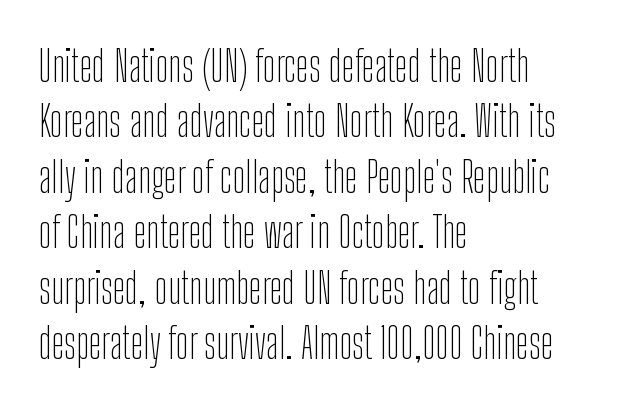
Q: Is the text bold? A: No.
Q: Is the text italic (slanted)? A: No, it is upright.
Q: Is the typeface a serif or a sans-serif typeface? A: Sans-serif.
Q: Is the text underlined? A: No.
Q: How is the paragraph aligned? A: Left-aligned.
Q: Is the spacing between letters normal or unusually wide? A: Normal.
Q: Is the spacing between lines tight, normal or loose? A: Normal.
Q: Width (condensed, normal, or wide)? A: Condensed.
Q: Stroke contrast? A: Low.
Q: x-height? A: Medium.
Q: Monospaced? A: No.
